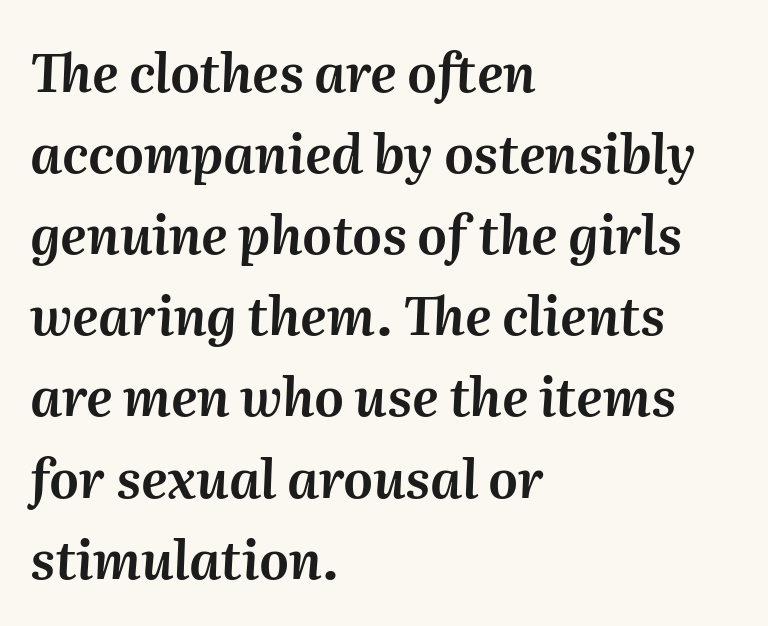
Varying glyph widths throughout — classic text-font behaviour. These lines sit exactly where default settings would place them. Here the glyphs are tracked normally, forming tight word shapes. Any mark beneath the type? The region is blank. The lines in this sample share a left origin and differ only in where they stop. If you drew a line through each stem, it would be angled.
